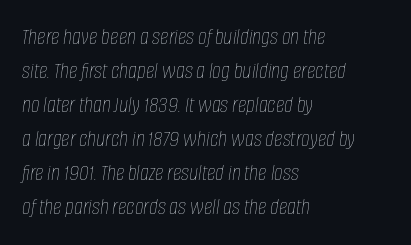
{"italic": "yes", "lean": "right", "slant_degrees": 8, "bold": "no", "underline": "no", "align": "left", "line_spacing": "normal", "line_spacing_ratio": 1.42, "letter_spacing": "normal", "letter_spacing_em": 0.0, "glyph_px": 24}
